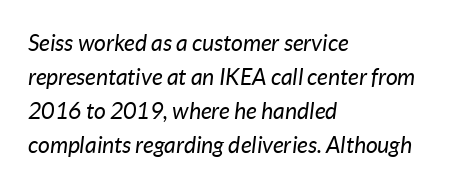
Descender tails drop into unmarked territory. Letter spacing: default. Compared with typical paragraphs, the rows here are spaced about the same. A classic flush-left, rag-right setting is used for this passage. It's the slanting kind of type. Is the stroke heavy? The answer is a plain regular-or-lighter.
